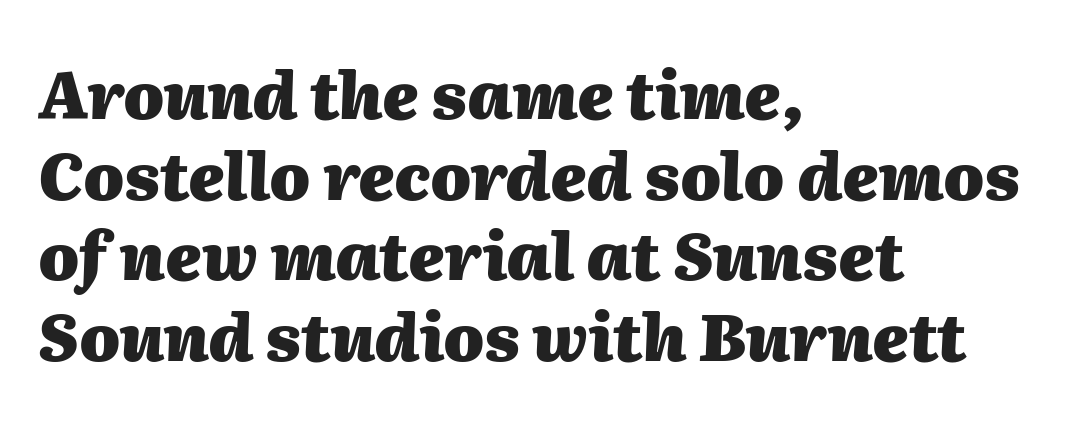
{"italic": "yes", "lean": "right", "slant_degrees": 2, "bold": "yes", "weight": "heavy", "width": "normal", "stroke_contrast": "medium", "x_height": "medium", "monospaced": "no", "underline": "no", "align": "left", "line_spacing_ratio": 1.24, "letter_spacing": "normal", "letter_spacing_em": 0.0, "glyph_px": 65}
